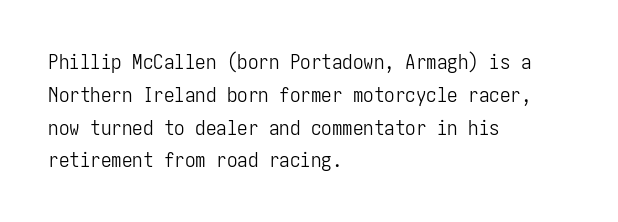
Q: Is the text bold? A: No.
Q: Is the text italic (slanted)? A: No, it is upright.
Q: Is the text underlined? A: No.
Q: How is the paragraph aligned? A: Left-aligned.
Q: Is the spacing between letters normal or unusually wide? A: Normal.
Q: Is the spacing between lines tight, normal or loose? A: Normal.
